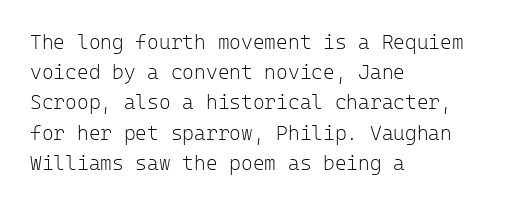
The image shows 20 px text type, upright; set left-aligned, normal line spacing (1.51x), normal letter spacing, not underlined.
